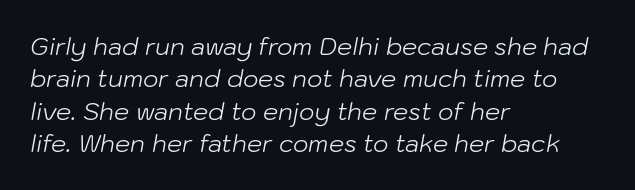
These lines are set flush left with a ragged right edge. Quick note: italic. The strip under each line holds only bare page. Line spacing here is normal. Default kerning and tracking; the words read as compact shapes.
